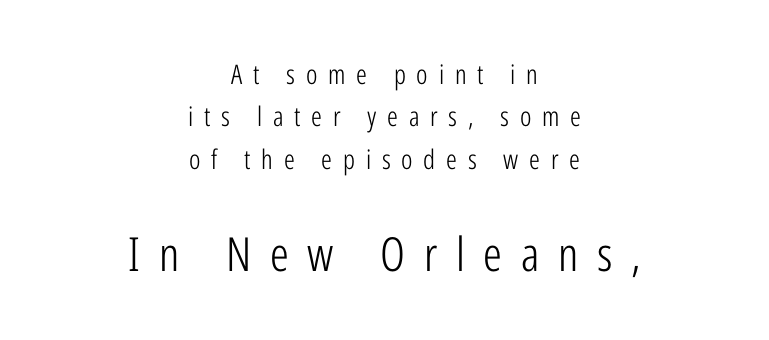
Q: Is the text bold? A: No.
Q: Is the text italic (slanted)? A: No, it is upright.
Q: Is the typeface a serif or a sans-serif typeface? A: Sans-serif.
Q: Is the text underlined? A: No.
Q: How is the paragraph aligned? A: Centered.
Q: Is the spacing between letters normal or unusually wide? A: Unusually wide.
Q: Is the spacing between lines tight, normal or loose? A: Normal.
Q: Which block of text is set in a larger size, the first (top) or the second (bottom)? A: The second (bottom) one.
Q: Width (condensed, normal, or wide)? A: Condensed.
Q: Stroke contrast? A: Low.
Q: x-height? A: Medium.
Q: Monospaced? A: No.
